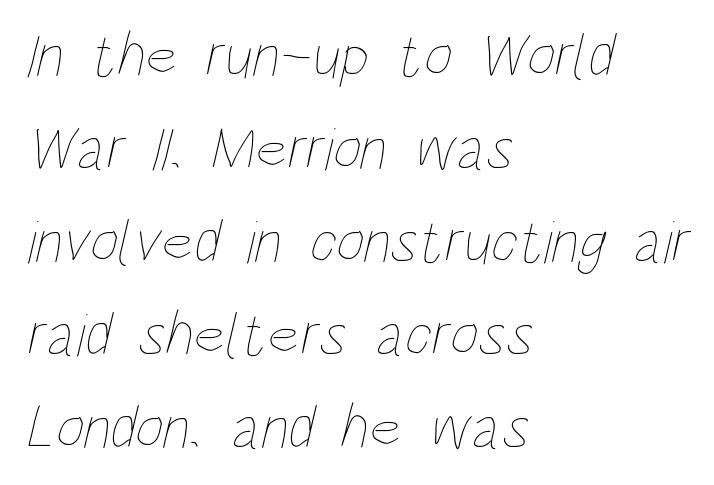
The image shows 62 px thin, condensed type; set left-aligned, normal line spacing (1.5x), normal letter spacing, not underlined; low stroke contrast and a large x-height.
